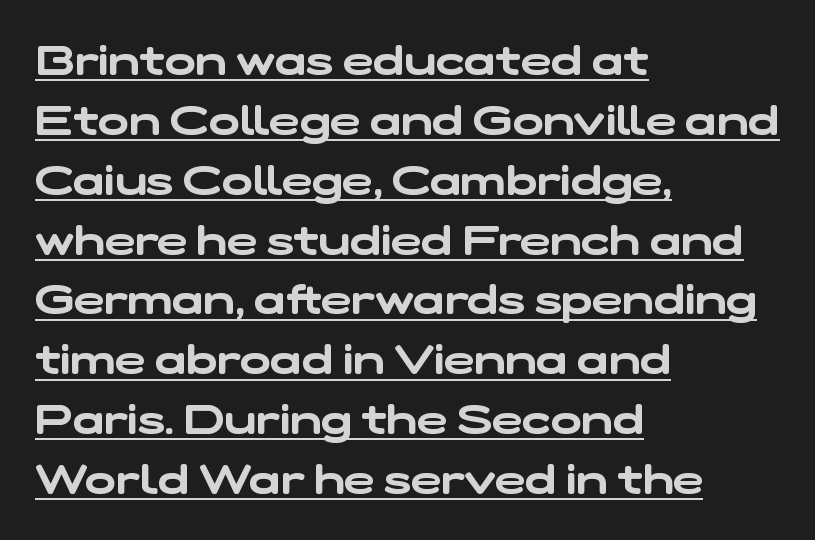
Q: Is the typeface a serif or a sans-serif typeface? A: Sans-serif.
Q: Is the text underlined? A: Yes.
Q: How is the paragraph aligned? A: Left-aligned.
Q: Is the spacing between letters normal or unusually wide? A: Normal.
Q: Is the spacing between lines tight, normal or loose? A: Normal.
Q: Width (condensed, normal, or wide)? A: Wide.
Q: Stroke contrast? A: Low.
Q: x-height? A: Medium.
Q: Monospaced? A: No.
